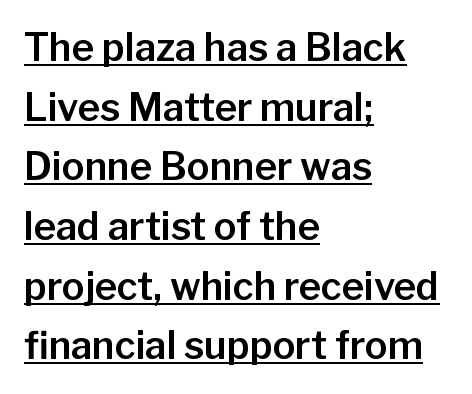
Q: Is the text italic (slanted)? A: No, it is upright.
Q: Is the typeface a serif or a sans-serif typeface? A: Sans-serif.
Q: Is the text underlined? A: Yes.
Q: How is the paragraph aligned? A: Left-aligned.
Q: Is the spacing between letters normal or unusually wide? A: Normal.
Q: Is the spacing between lines tight, normal or loose? A: Normal.
Q: Width (condensed, normal, or wide)? A: Normal.
Q: Stroke contrast? A: Low.
Q: x-height? A: Medium.
Q: Monospaced? A: No.
